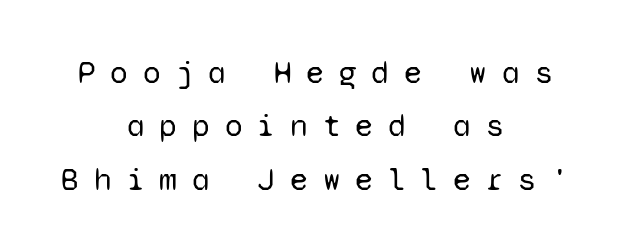
This is roman type, the default non-slanted kind. To sum up the face: it is a sans, with no serifs. In CSS terms this would be text-align: center. The rendering uses a moderate line-height, typical for paragraphs.
